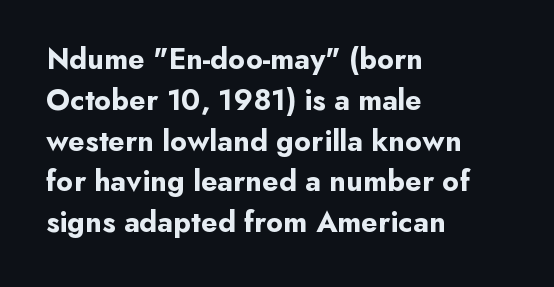
Look at the stroke-to-counter ratio: heavy, a bold. The gaps between neighbouring characters are ordinary and unremarkable. Whoever set this chose a conventional vertical rhythm. This is sans-serif lettering, the kind often seen on screens and signage. Every stem runs plumb, perpendicular to the baseline.
